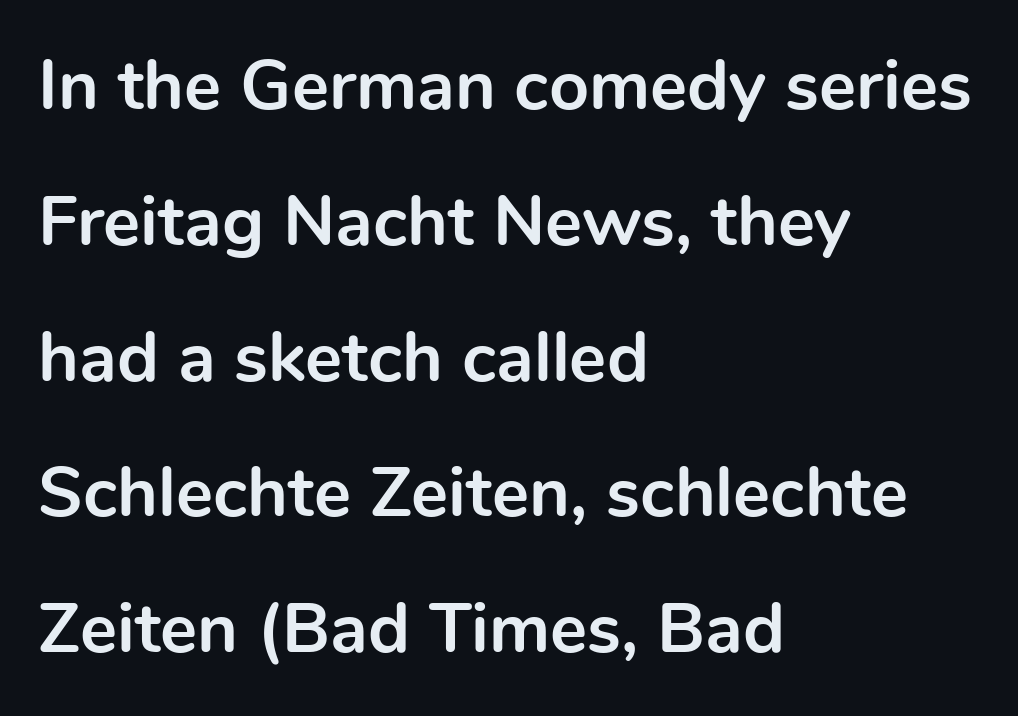
The text was rendered using a sans face with plain stroke endings. Looks like regular typesetting: each glyph gets only the width it needs. The gap between lines stays unmarked. Notice how the passage keeps a crisp vertical edge on the left only. Horizontal bands of white between lines are thick stripes.
